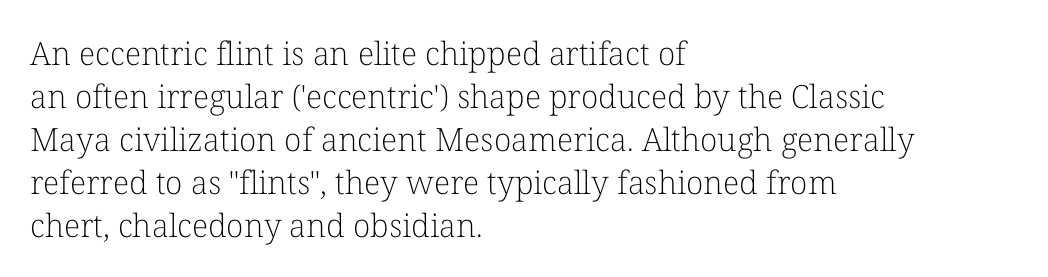
Q: Is the text bold? A: No.
Q: Is the text italic (slanted)? A: No, it is upright.
Q: Is the typeface a serif or a sans-serif typeface? A: Serif.
Q: Is the text underlined? A: No.
Q: How is the paragraph aligned? A: Left-aligned.
Q: Is the spacing between letters normal or unusually wide? A: Normal.
Q: Is the spacing between lines tight, normal or loose? A: Normal.
Q: Width (condensed, normal, or wide)? A: Normal.
Q: Stroke contrast? A: Low.
Q: x-height? A: Medium.
Q: Monospaced? A: No.
